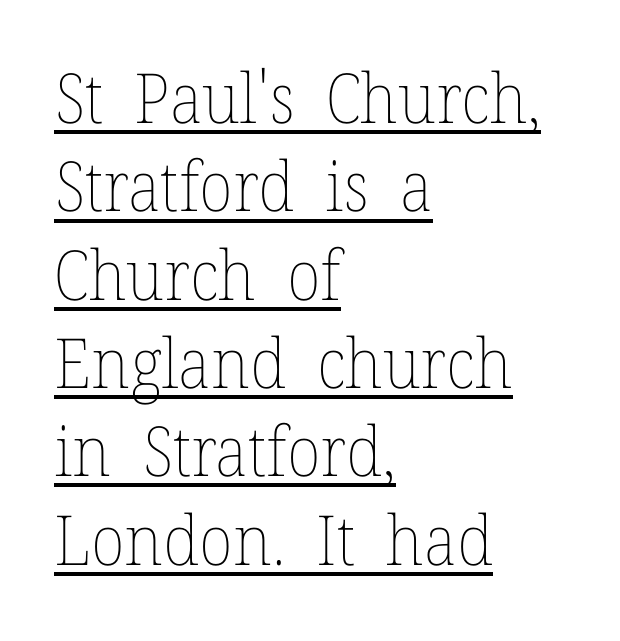
{"italic": "no", "bold": "no", "weight": "thin", "width": "normal", "stroke_contrast": "low", "x_height": "medium", "monospaced": "no", "underline": "yes", "align": "left", "line_spacing": "normal", "line_spacing_ratio": 1.28, "letter_spacing": "normal", "letter_spacing_em": 0.0, "glyph_px": 69}
